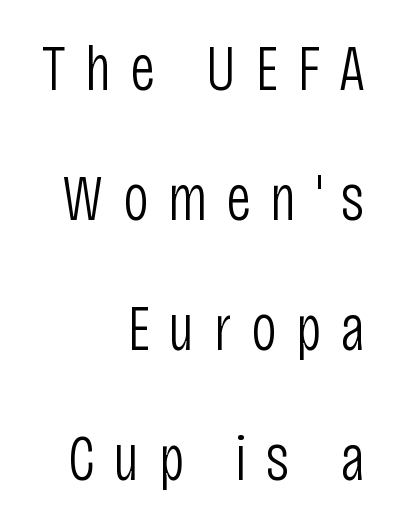
The image shows 64 px light, condensed sans-serif type, upright; set right-aligned, loose line spacing (2.03x), unusually wide letter spacing (+0.3 em), not underlined; low stroke contrast and a large x-height.
